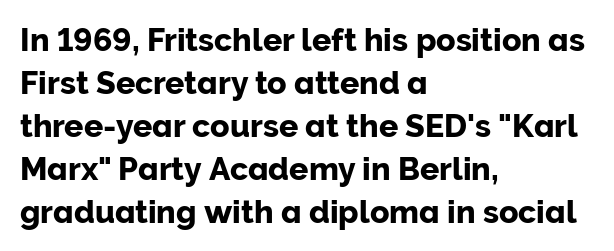
The letters stand straight up with perfectly vertical stems. Compared with typical paragraphs, the rows here are spaced about the same. Reading down the block, your eye returns to a fixed left position each line. Check where the strokes stop: nothing finishes them off — pure sans. Words appear dense and cohesive because spacing is normal.
